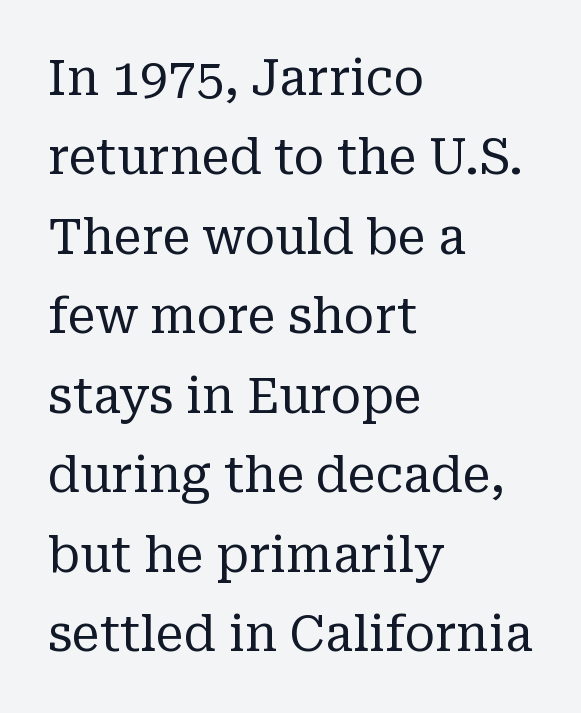
Q: Is the text bold? A: No.
Q: Is the text italic (slanted)? A: No, it is upright.
Q: Is the typeface a serif or a sans-serif typeface? A: Serif.
Q: Is the text underlined? A: No.
Q: How is the paragraph aligned? A: Left-aligned.
Q: Is the spacing between letters normal or unusually wide? A: Normal.
Q: Is the spacing between lines tight, normal or loose? A: Normal.
Q: Width (condensed, normal, or wide)? A: Normal.
Q: Stroke contrast? A: Low.
Q: x-height? A: Medium.
Q: Monospaced? A: No.
